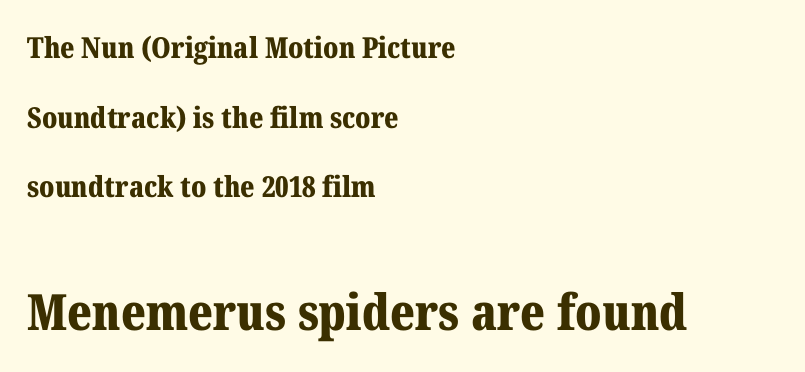
The more generous point size was reserved for the lower chunk. Strong, thick strokes mark this as bold type. Students, observe: this is what heavily led, spacious text looks like. Examine the stroke ends and you'll spot serifs. The lettering holds an erect, upright posture throughout. Casual observation: everything's shoved over to the left.
